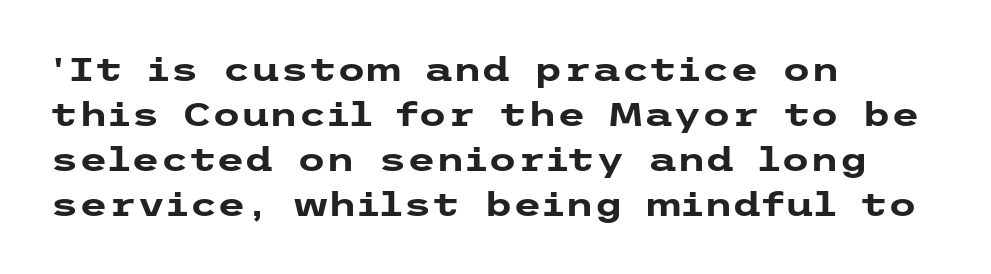
The typeface chosen for these lines omits serifs. How are the letters spaced? Ordinarily, with no added tracking. The letters stand upright; this is a roman face. Whoever set this chose a conventional vertical rhythm. Check the space under the baseline: it is left empty.
